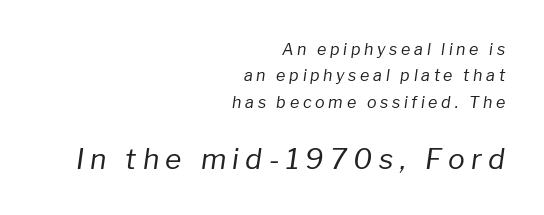
The image shows 28 px regular-weight type, italic (leaning right); set right-aligned, normal line spacing (1.65x), unusually wide letter spacing (+0.23 em), not underlined; the second (bottom) block is 1.75x larger; low stroke contrast and a medium x-height.
